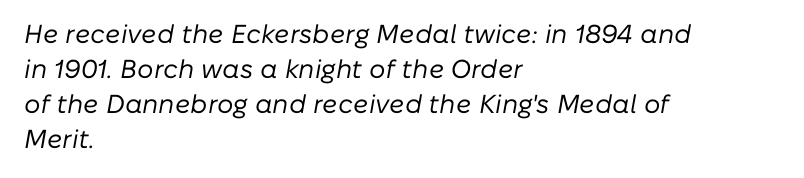
The image shows 26 px text type, italic (leaning right); set left-aligned, normal line spacing (1.34x), normal letter spacing, not underlined.
